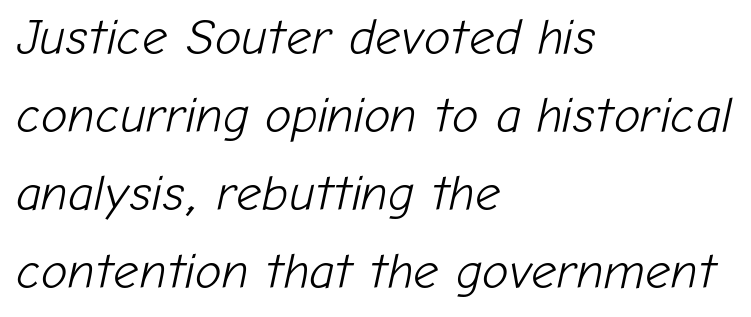
{"italic": "yes", "lean": "right", "slant_degrees": 12, "bold": "no", "weight": "light", "width": "normal", "stroke_contrast": "low", "x_height": "medium", "monospaced": "no", "underline": "no", "align": "left", "line_spacing": "normal", "line_spacing_ratio": 1.56, "letter_spacing": "normal", "letter_spacing_em": 0.0, "glyph_px": 50}
